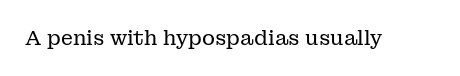
Q: Is the text bold? A: No.
Q: Is the text italic (slanted)? A: No, it is upright.
Q: Is the text underlined? A: No.
Q: Is the spacing between letters normal or unusually wide? A: Normal.
